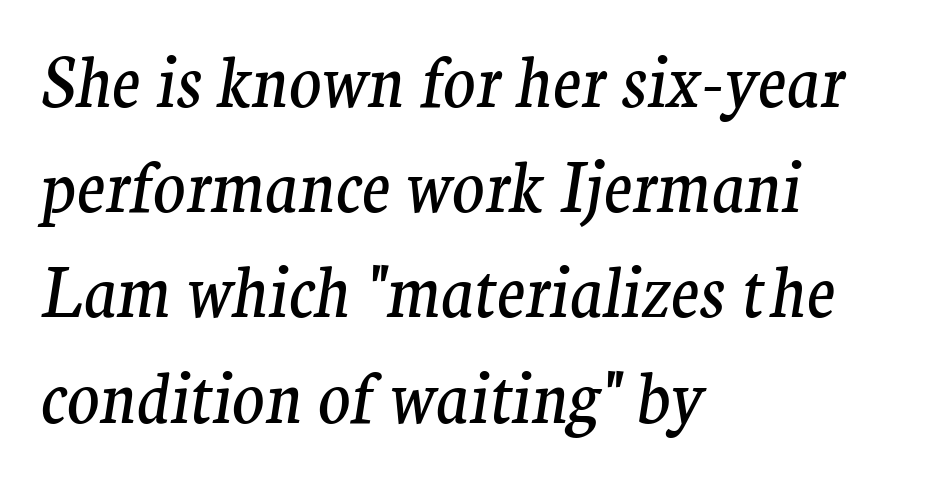
Q: Is the text bold? A: No.
Q: Is the text italic (slanted)? A: Yes, it leans right by about 9 degrees.
Q: Is the typeface a serif or a sans-serif typeface? A: Serif.
Q: Is the text underlined? A: No.
Q: How is the paragraph aligned? A: Left-aligned.
Q: Is the spacing between letters normal or unusually wide? A: Normal.
Q: Is the spacing between lines tight, normal or loose? A: Normal.
Q: Width (condensed, normal, or wide)? A: Normal.
Q: Stroke contrast? A: Medium.
Q: x-height? A: Medium.
Q: Monospaced? A: No.
